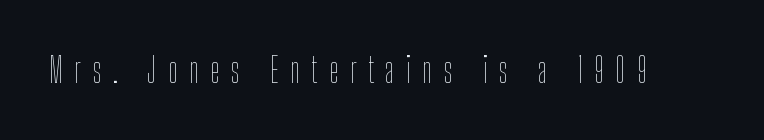
{"italic": "no", "bold": "no", "weight": "thin", "width": "condensed", "stroke_contrast": "low", "x_height": "medium", "monospaced": "no", "underline": "no", "letter_spacing": "wide", "letter_spacing_em": 0.34, "glyph_px": 34}
